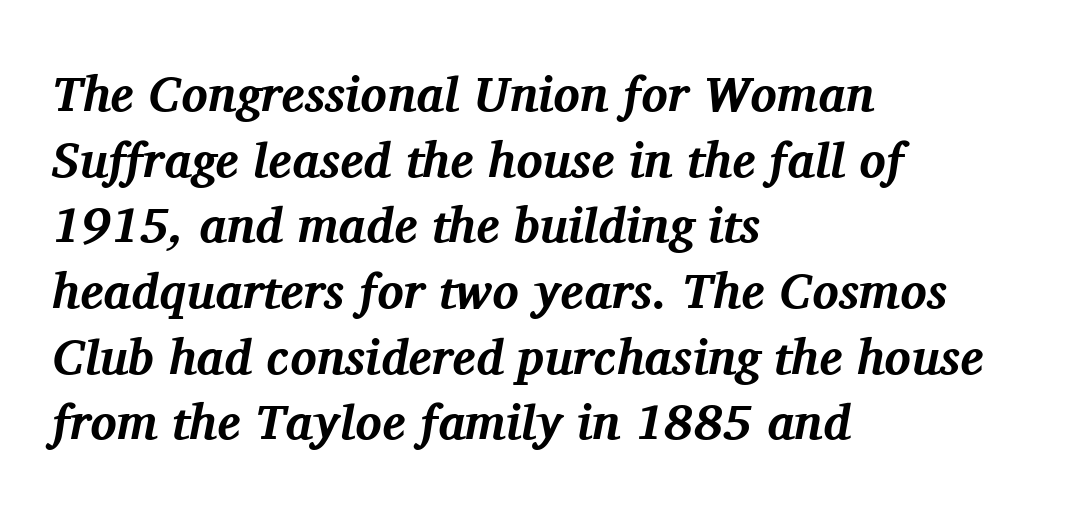
The lettering tilts uniformly, giving the passage an italic look. Rule under the text: the space is simply empty. Visually the block forms a straight wall on the left and a jagged coastline on the right. Compared with typical body copy, the letter spacing here is the same. Each new line begins a customary step beneath the previous one. Plenty of ink on the page — the face is bold.
